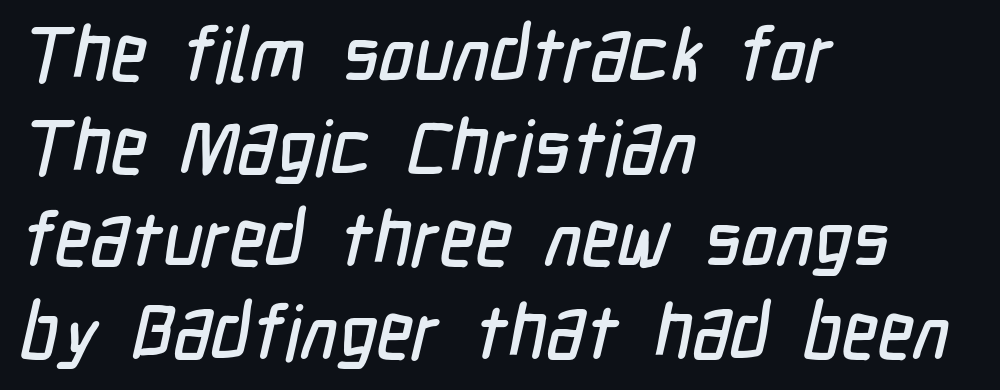
Q: Is the typeface a serif or a sans-serif typeface? A: Sans-serif.
Q: Is the text underlined? A: No.
Q: How is the paragraph aligned? A: Left-aligned.
Q: Is the spacing between letters normal or unusually wide? A: Normal.
Q: Width (condensed, normal, or wide)? A: Condensed.
Q: Stroke contrast? A: Low.
Q: x-height? A: Medium.
Q: Monospaced? A: No.
